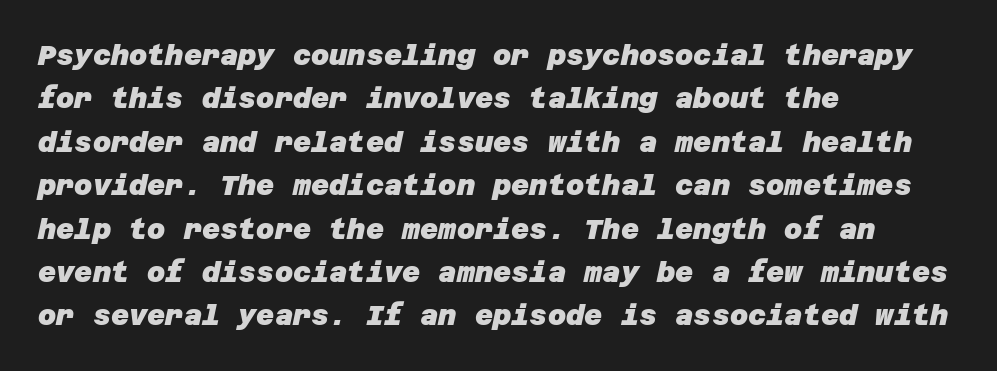
The image shows 28 px heavy sans-serif type; set left-aligned, normal line spacing (1.55x), normal letter spacing, not underlined; low stroke contrast and a large x-height.
